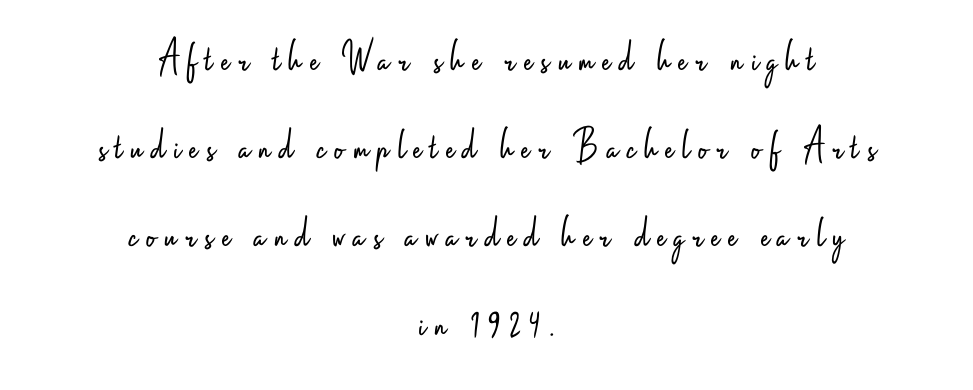
Q: Is the text bold? A: No.
Q: Is the text italic (slanted)? A: Yes.
Q: Is the typeface a serif or a sans-serif typeface? A: Sans-serif.
Q: Is the text underlined? A: No.
Q: How is the paragraph aligned? A: Centered.
Q: Is the spacing between lines tight, normal or loose? A: Loose.
Q: Width (condensed, normal, or wide)? A: Condensed.
Q: Stroke contrast? A: Low.
Q: x-height? A: Small.
Q: Monospaced? A: No.
